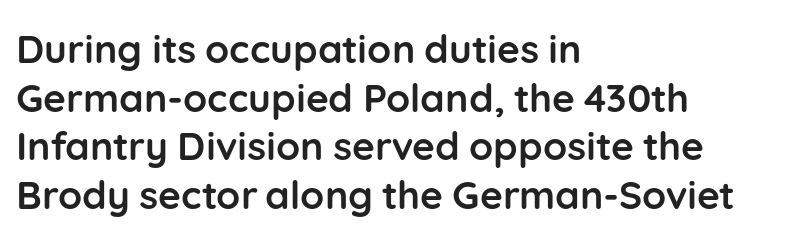
Here the glyphs are tracked normally, forming tight word shapes. Quick note: not italic, upright. The passage shown is typeset with a sans-serif family. A normal amount of white space separates one row of letters from the next. Weight: bold. The space beneath each line is pristine and unruled.
